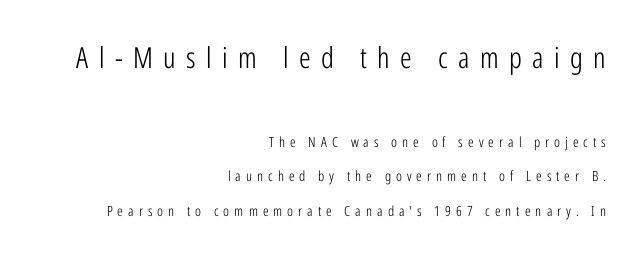
The image shows 29 px light, condensed sans-serif type, upright; set right-aligned, loose line spacing (2.47x), unusually wide letter spacing (+0.36 em), not underlined; the first (top) block is 2.07x larger; low stroke contrast and a medium x-height.
